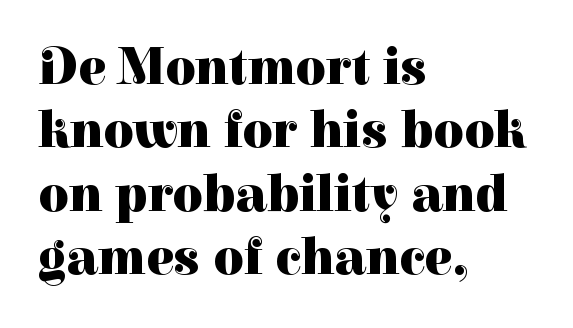
The image shows 52 px heavy serif type, upright; set left-aligned, line spacing 1.22x, normal letter spacing, not underlined; high stroke contrast and a medium x-height.
